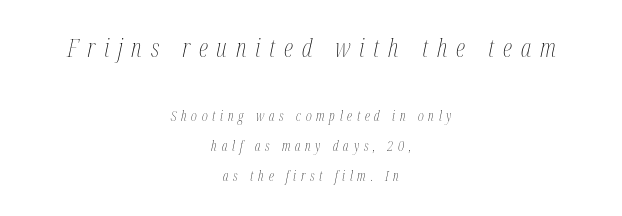
In terms of letterspacing, this is a distinctly airy, spread setting. This is oblique type, the kind used for emphasis or titles. The designer dialed line spacing up above the default. Each row of text sits above clean, open space. Is the block centered? Yes — each line is placed symmetrically about the middle. Caption: face not bold, strokes unweighted.
